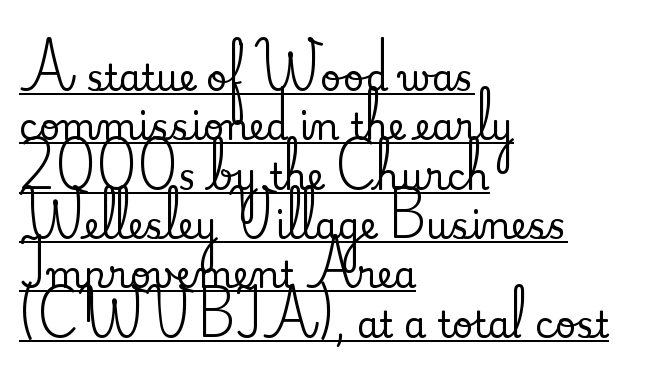
{"serif": "yes", "italic": "no", "width": "normal", "stroke_contrast": "medium", "x_height": "small", "monospaced": "no", "underline": "yes", "align": "left", "line_spacing": "normal", "line_spacing_ratio": 1.37, "letter_spacing": "normal", "letter_spacing_em": 0.0, "glyph_px": 36}
